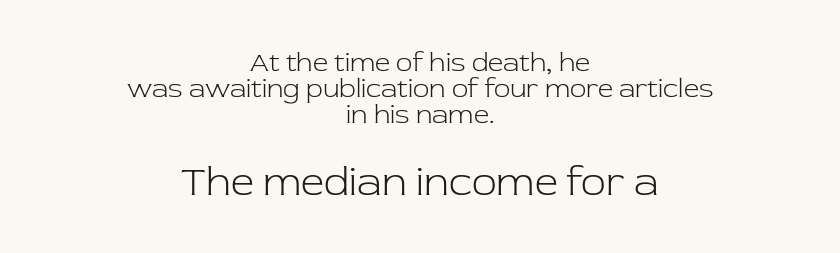
Reading top to bottom, the characters get bigger at the block break. To sum up the face: it has serifs. Is there any slant? The stems are plumb. There is no visible air inserted between adjacent glyphs. A light-to-regular cut is what we see here. The whitespace from short lines is split evenly between both sides.
